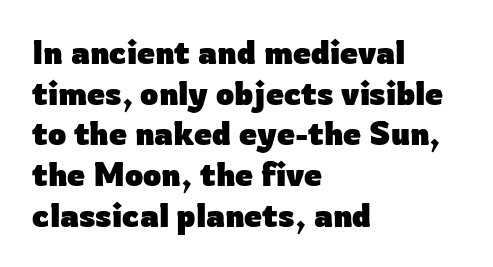
The image shows 32 px heavy sans-serif type, upright; set left-aligned, normal line spacing (1.27x), normal letter spacing, not underlined; low stroke contrast and a medium x-height.
